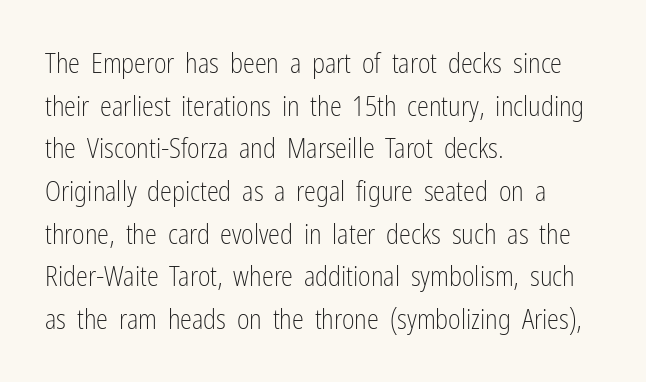
The image shows 27 px text type, upright; set left-aligned, normal line spacing (1.58x), normal letter spacing, not underlined.
